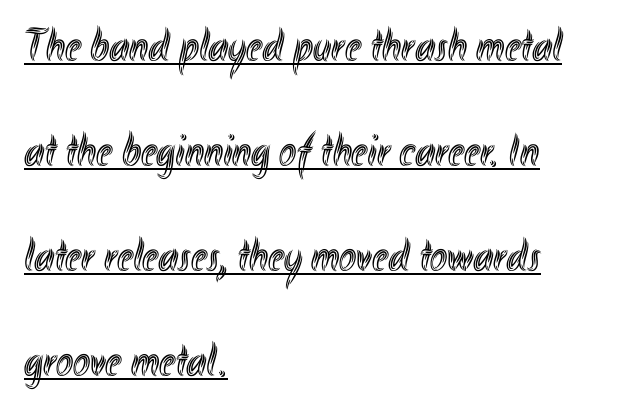
The image shows 46 px condensed type; set left-aligned, loose line spacing (2.28x), normal letter spacing, underlined; a small x-height.
